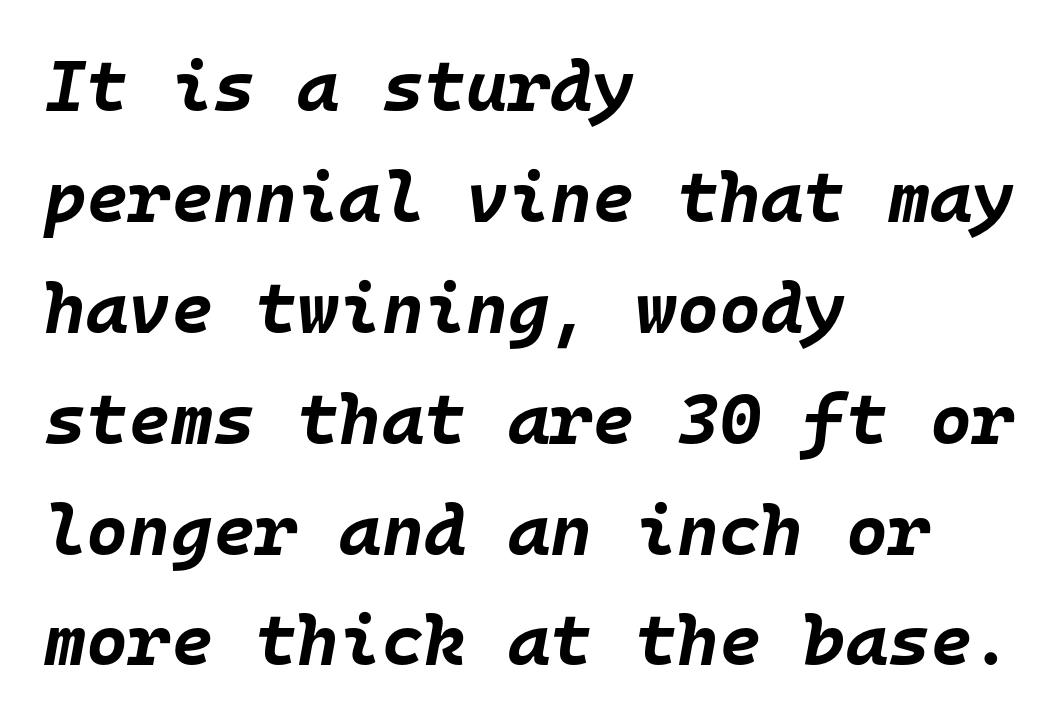
The image shows 72 px bold type, italic (leaning right), monospaced; set left-aligned, normal line spacing (1.54x), normal letter spacing, not underlined; low stroke contrast and a large x-height.
